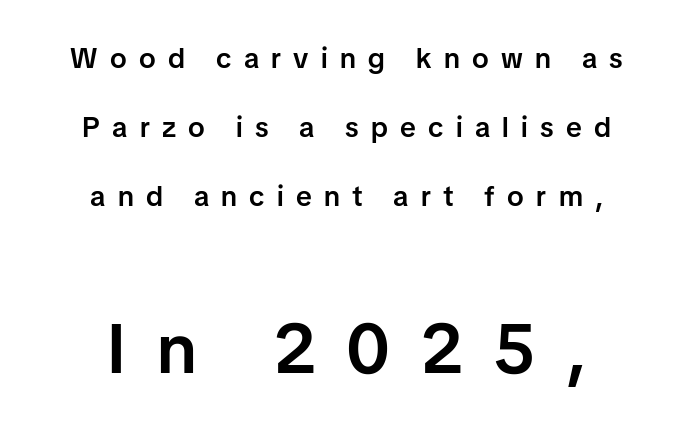
Letter spacing: wide. The typesetter chose a symmetrical, centered arrangement here. Quick note: interline space is abundant. Character size in the trailing block exceeds that of the leading block. Descenders are the only things crossing below the line. The lettering holds an erect, upright posture throughout.
